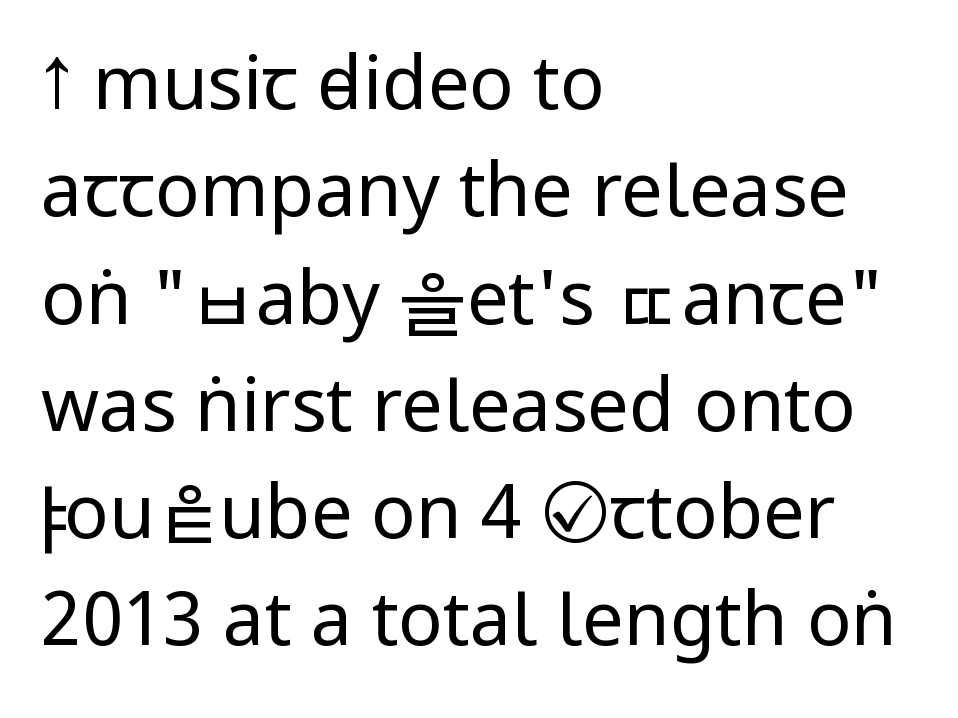
Q: Is the text bold? A: No.
Q: Is the text italic (slanted)? A: No, it is upright.
Q: Is the typeface a serif or a sans-serif typeface? A: Sans-serif.
Q: Is the text underlined? A: No.
Q: How is the paragraph aligned? A: Left-aligned.
Q: Is the spacing between letters normal or unusually wide? A: Normal.
Q: Is the spacing between lines tight, normal or loose? A: Normal.
Q: Width (condensed, normal, or wide)? A: Condensed.
Q: Stroke contrast? A: Low.
